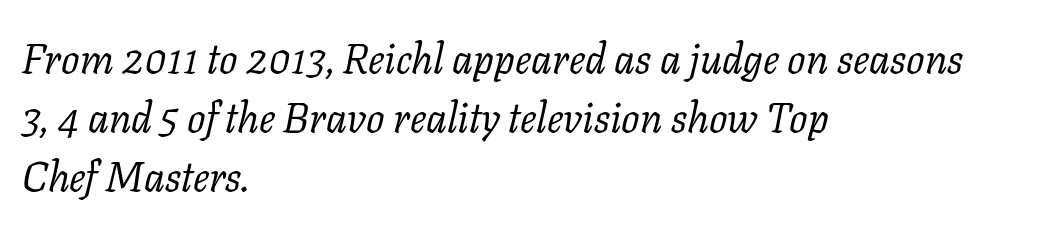
Q: Is the text bold? A: No.
Q: Is the text italic (slanted)? A: Yes, it leans right by about 11 degrees.
Q: Is the typeface a serif or a sans-serif typeface? A: Serif.
Q: Is the text underlined? A: No.
Q: How is the paragraph aligned? A: Left-aligned.
Q: Is the spacing between letters normal or unusually wide? A: Normal.
Q: Is the spacing between lines tight, normal or loose? A: Normal.
Q: Width (condensed, normal, or wide)? A: Normal.
Q: Stroke contrast? A: Low.
Q: x-height? A: Medium.
Q: Monospaced? A: No.
